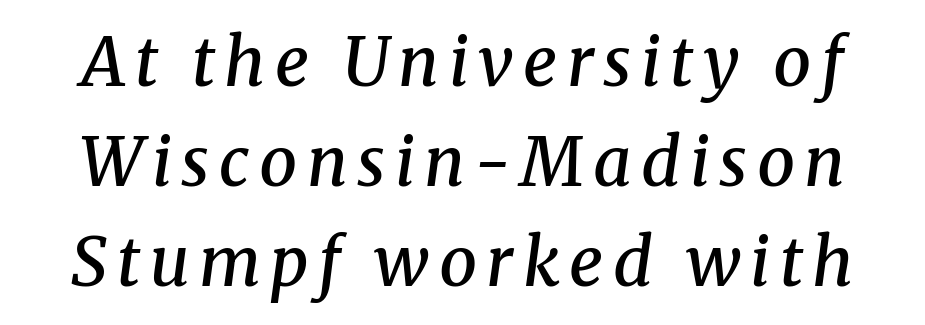
{"serif": "yes", "italic": "yes", "lean": "right", "slant_degrees": 8, "bold": "semi", "weight": "semibold", "width": "normal", "stroke_contrast": "medium", "x_height": "medium", "monospaced": "no", "underline": "no", "line_spacing": "normal", "line_spacing_ratio": 1.49, "glyph_px": 67}
